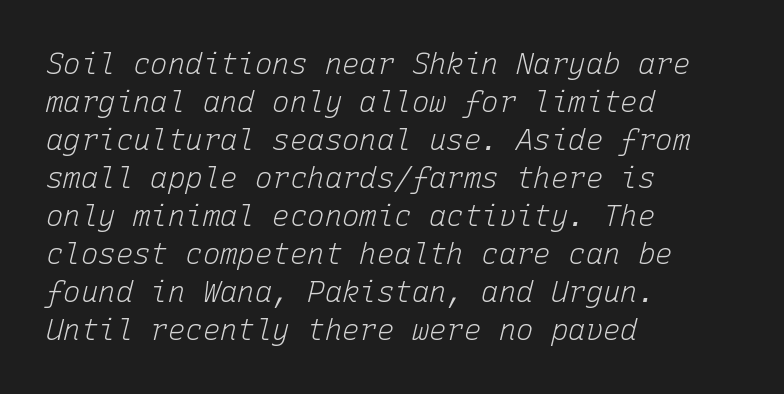
{"italic": "yes", "lean": "right", "slant_degrees": 15, "bold": "no", "weight": "light", "width": "normal", "stroke_contrast": "low", "x_height": "medium", "monospaced": "yes", "underline": "no", "align": "left", "line_spacing": "normal", "line_spacing_ratio": 1.31, "letter_spacing": "normal", "letter_spacing_em": 0.0, "glyph_px": 29}
